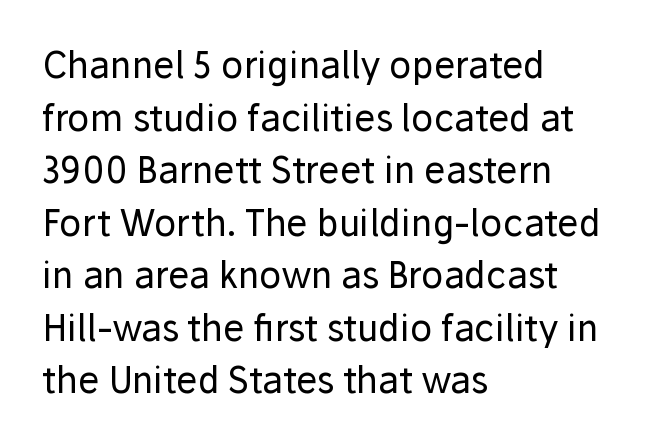
{"serif": "no", "italic": "no", "bold": "no", "weight": "regular", "width": "normal", "stroke_contrast": "low", "x_height": "medium", "monospaced": "no", "underline": "no", "align": "left", "line_spacing": "normal", "line_spacing_ratio": 1.46, "letter_spacing": "normal", "letter_spacing_em": 0.0, "glyph_px": 36}
